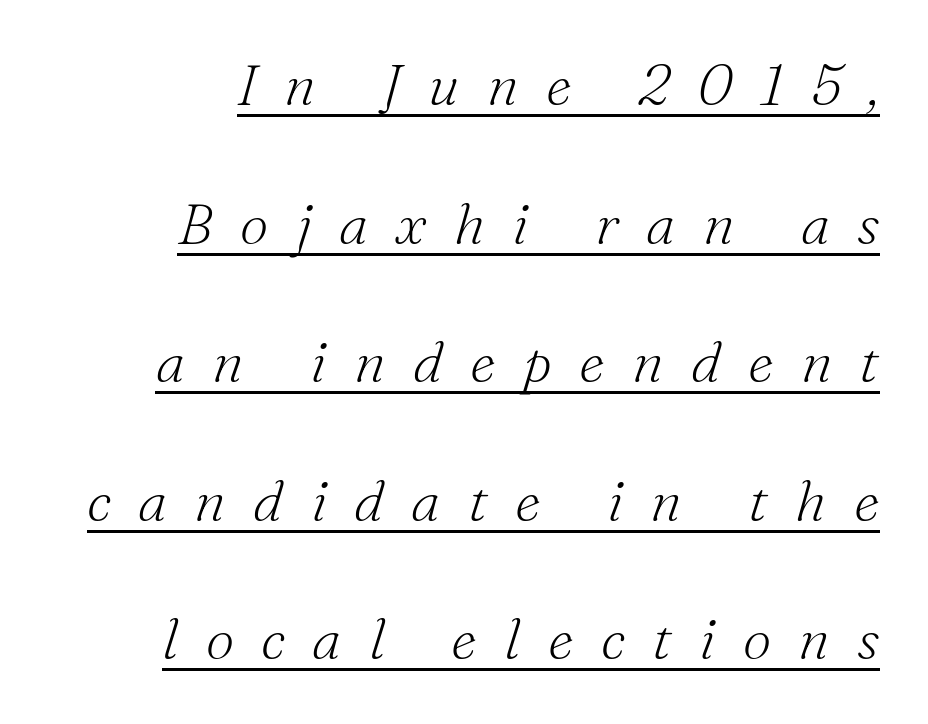
Is this a fixed-width face? No — the glyphs have proportional, varying widths. Does the type have serifs? Yes, each stem ends in a small foot. The glyphs look as if they've been sheared to an angle. The paragraph has a hard right edge and a soft left edge.
